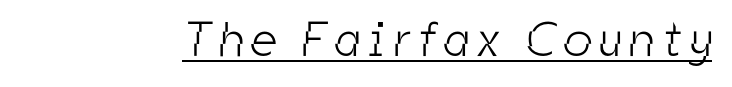
Q: Is the text bold? A: No.
Q: Is the typeface a serif or a sans-serif typeface? A: Sans-serif.
Q: Is the text underlined? A: Yes.
Q: Width (condensed, normal, or wide)? A: Condensed.
Q: Stroke contrast? A: Low.
Q: x-height? A: Medium.
Q: Monospaced? A: No.
